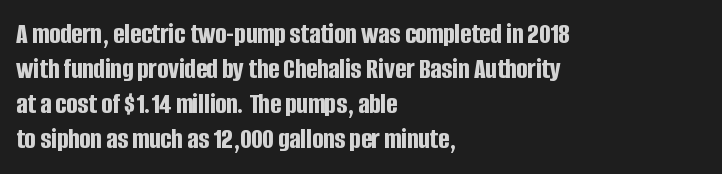
The image shows 29 px bold, condensed sans-serif type, upright; set left-aligned, line spacing 1.21x, normal letter spacing, not underlined; low stroke contrast and a large x-height.
